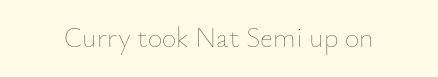
The image shows 28 px thin type, upright; set normal letter spacing, not underlined; low stroke contrast and a small x-height.
